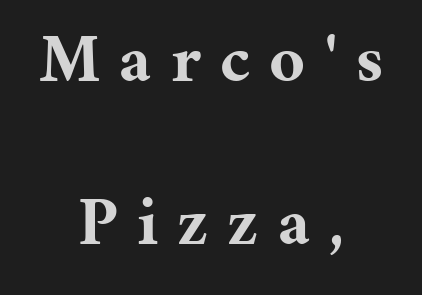
{"serif": "yes", "italic": "no", "bold": "yes", "weight": "bold", "width": "normal", "stroke_contrast": "medium", "x_height": "medium", "monospaced": "no", "underline": "no", "align": "center", "line_spacing": "loose", "line_spacing_ratio": 2.4, "letter_spacing": "wide", "letter_spacing_em": 0.28, "glyph_px": 68}
